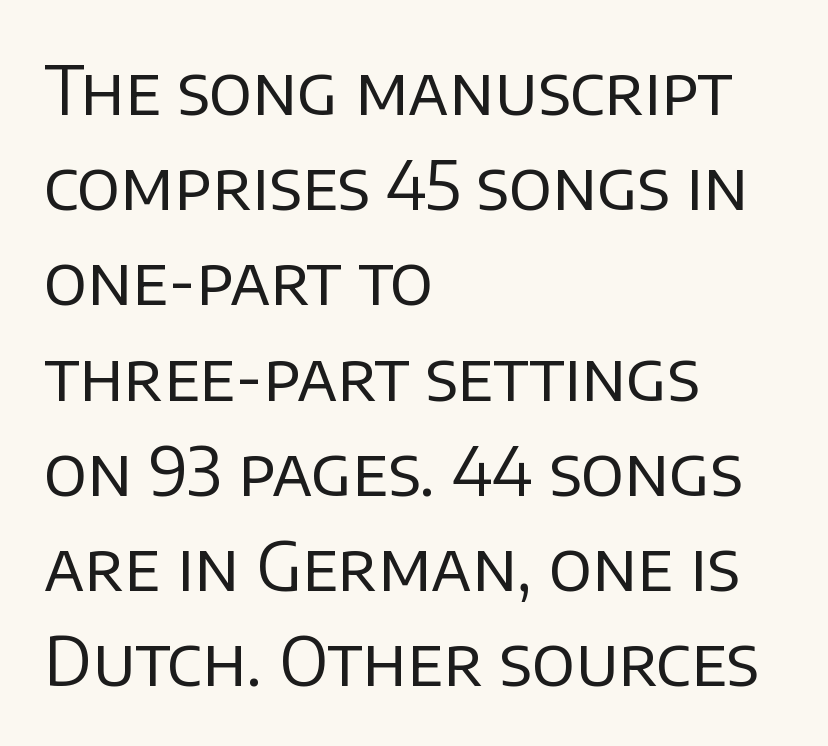
{"serif": "no", "italic": "no", "bold": "no", "weight": "regular", "width": "normal", "stroke_contrast": "low", "x_height": "large", "monospaced": "no", "underline": "no", "align": "left", "line_spacing": "normal", "line_spacing_ratio": 1.4, "letter_spacing": "normal", "letter_spacing_em": 0.0, "glyph_px": 68}
